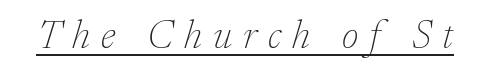
A typesetter would label this face a serif. Each letter keeps its own natural width here, so spacing adapts to shape. The strokes carry an ordinary text weight at most. Does a line run under the words? Yes, clearly. Letter spacing: wide.
